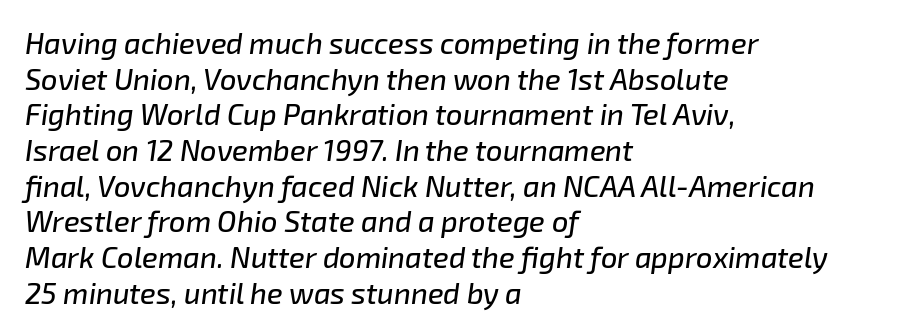
Q: Is the text italic (slanted)? A: Yes, it leans right by about 8 degrees.
Q: Is the text underlined? A: No.
Q: How is the paragraph aligned? A: Left-aligned.
Q: Is the spacing between letters normal or unusually wide? A: Normal.
Q: Width (condensed, normal, or wide)? A: Normal.
Q: Stroke contrast? A: Low.
Q: x-height? A: Medium.
Q: Monospaced? A: No.
